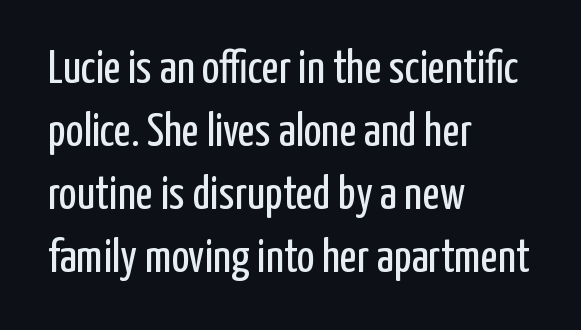
The image shows 47 px regular-weight, condensed sans-serif type, upright; set left-aligned, normal line spacing (1.34x), normal letter spacing, not underlined; low stroke contrast and a medium x-height.
